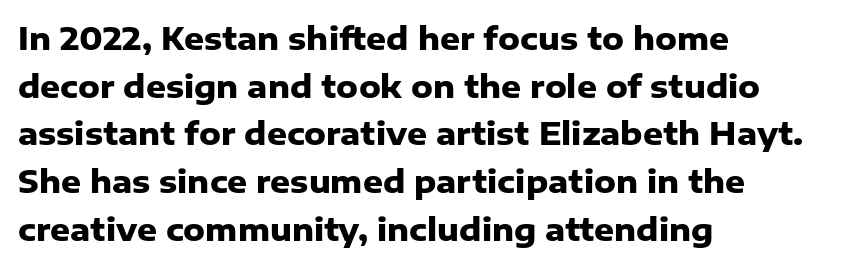
{"serif": "no", "italic": "no", "bold": "yes", "weight": "heavy", "width": "normal", "stroke_contrast": "low", "x_height": "medium", "monospaced": "no", "underline": "no", "align": "left", "line_spacing": "normal", "line_spacing_ratio": 1.54, "letter_spacing": "normal", "letter_spacing_em": 0.0, "glyph_px": 31}
